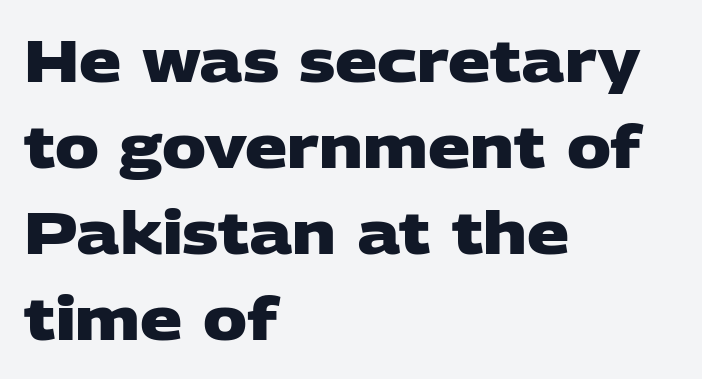
Q: Is the text bold? A: Yes.
Q: Is the typeface a serif or a sans-serif typeface? A: Sans-serif.
Q: Is the text underlined? A: No.
Q: How is the paragraph aligned? A: Left-aligned.
Q: Is the spacing between letters normal or unusually wide? A: Normal.
Q: Is the spacing between lines tight, normal or loose? A: Normal.
Q: Width (condensed, normal, or wide)? A: Wide.
Q: Stroke contrast? A: Low.
Q: x-height? A: Large.
Q: Monospaced? A: No.
